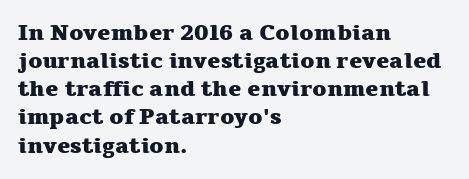
The passage is arranged the way most books set body copy — flush left. No word sits above an underline. Nobody touched the tracking dial on this one. Stroke thickness is high; the sample reads as a true bold.
